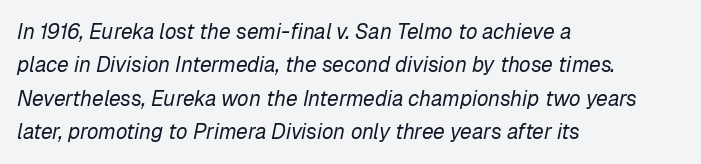
Leading matches the norm, producing a regular column. The face used here is rendered with its standard letterfit. Where is the straight margin? On the left. Underline: absent. Think standard paragraph weight, or any step lighter than that. Posture: slanted.
